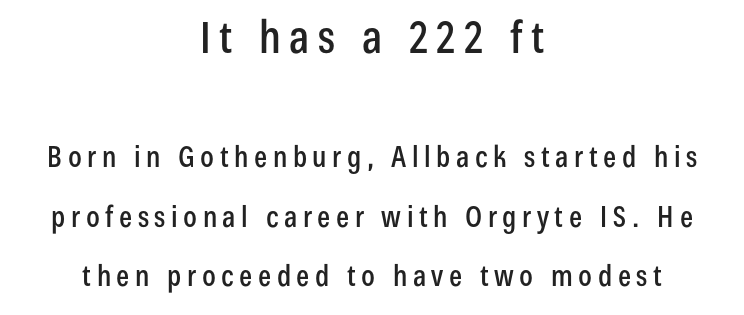
{"serif": "no", "italic": "no", "width": "condensed", "stroke_contrast": "low", "x_height": "medium", "monospaced": "no", "underline": "no", "align": "center", "line_spacing": "loose", "line_spacing_ratio": 2.05, "larger_block": "first", "size_ratio": 1.52, "glyph_px": 44}
